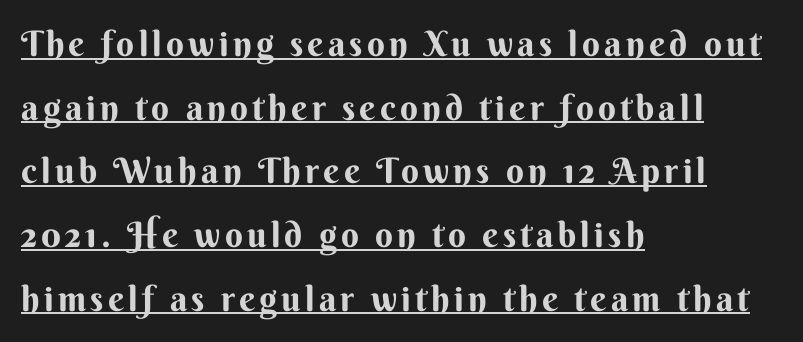
Q: Is the text bold? A: Yes.
Q: Is the text italic (slanted)? A: No, it is upright.
Q: Is the typeface a serif or a sans-serif typeface? A: Sans-serif.
Q: Is the text underlined? A: Yes.
Q: How is the paragraph aligned? A: Left-aligned.
Q: Width (condensed, normal, or wide)? A: Normal.
Q: Stroke contrast? A: Medium.
Q: x-height? A: Small.
Q: Monospaced? A: No.
